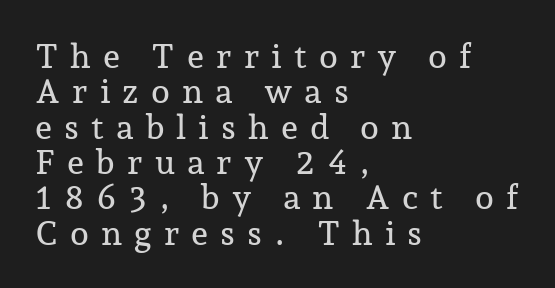
Alignment: flush left. Spacing verdict: proportional, widths tailored to each character. The string is rendered with underlining switched off. You could barely slide anything between these rows. Check where the strokes stop: tiny serifs finish them off.
